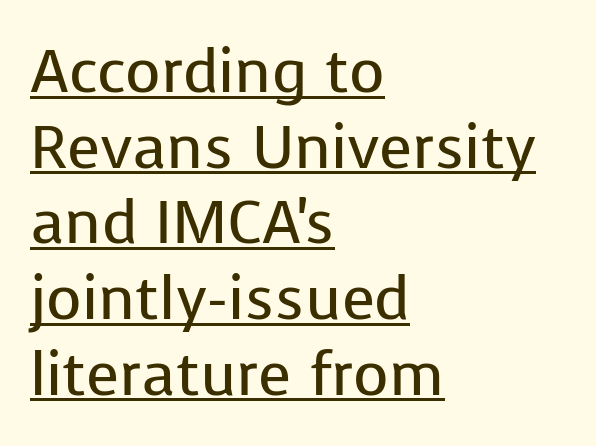
The image shows 61 px regular-weight sans-serif type, upright; set left-aligned, line spacing 1.24x, normal letter spacing, underlined; low stroke contrast and a medium x-height.
